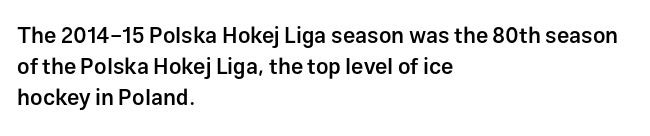
The image shows 22 px text type, upright; set left-aligned, normal line spacing (1.41x), normal letter spacing, not underlined.
